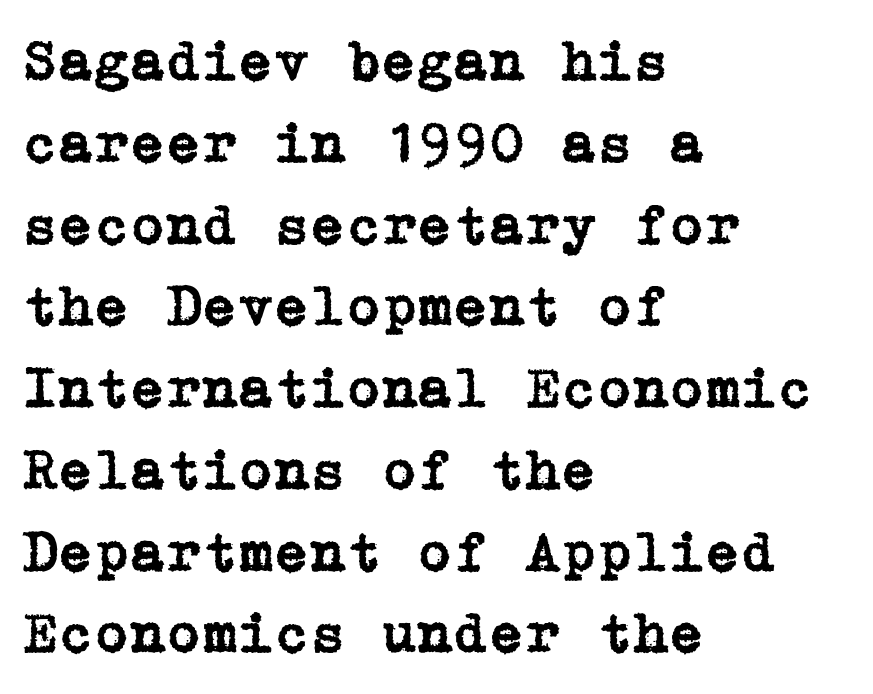
{"serif": "yes", "italic": "no", "width": "normal", "stroke_contrast": "low", "x_height": "medium", "underline": "no", "align": "left", "line_spacing": "normal", "line_spacing_ratio": 1.41, "letter_spacing": "normal", "letter_spacing_em": 0.0, "glyph_px": 58}
